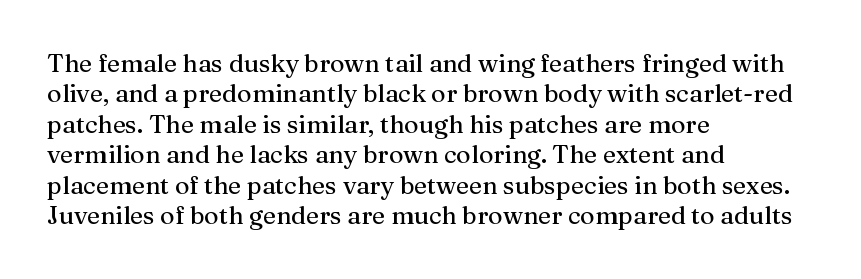
The image shows 25 px text type, upright; set left-aligned, line spacing 1.22x, normal letter spacing, not underlined.
